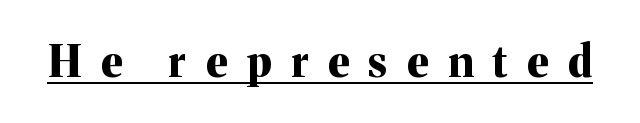
The image shows 43 px bold serif type, upright; set unusually wide letter spacing (+0.46 em), underlined; medium stroke contrast and a medium x-height.
